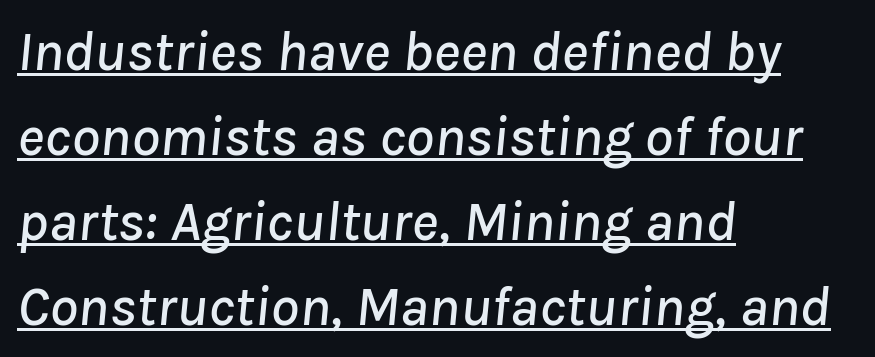
{"italic": "yes", "lean": "right", "slant_degrees": 8, "width": "normal", "stroke_contrast": "low", "x_height": "medium", "monospaced": "no", "underline": "yes", "align": "left", "line_spacing": "normal", "line_spacing_ratio": 1.49, "letter_spacing": "normal", "letter_spacing_em": 0.0, "glyph_px": 57}
